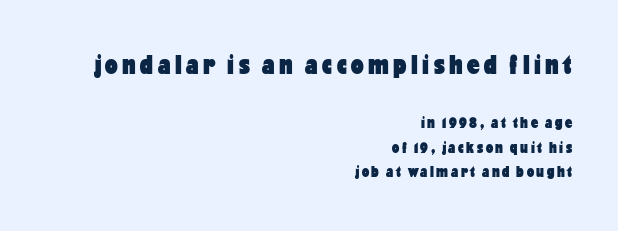
Look at the glyph heights: the upper group is clearly the bigger setting. A typesetter would mark this as roman, not italic. This is heavy type, rendered in bold. The space directly below the letters is spotless.
